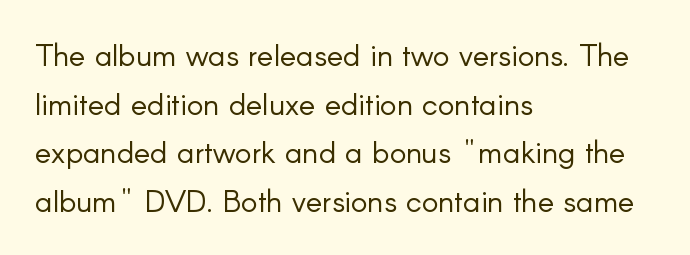
The image shows 31 px light sans-serif type, upright; set left-aligned, normal line spacing (1.57x), normal letter spacing, not underlined; low stroke contrast and a small x-height.
